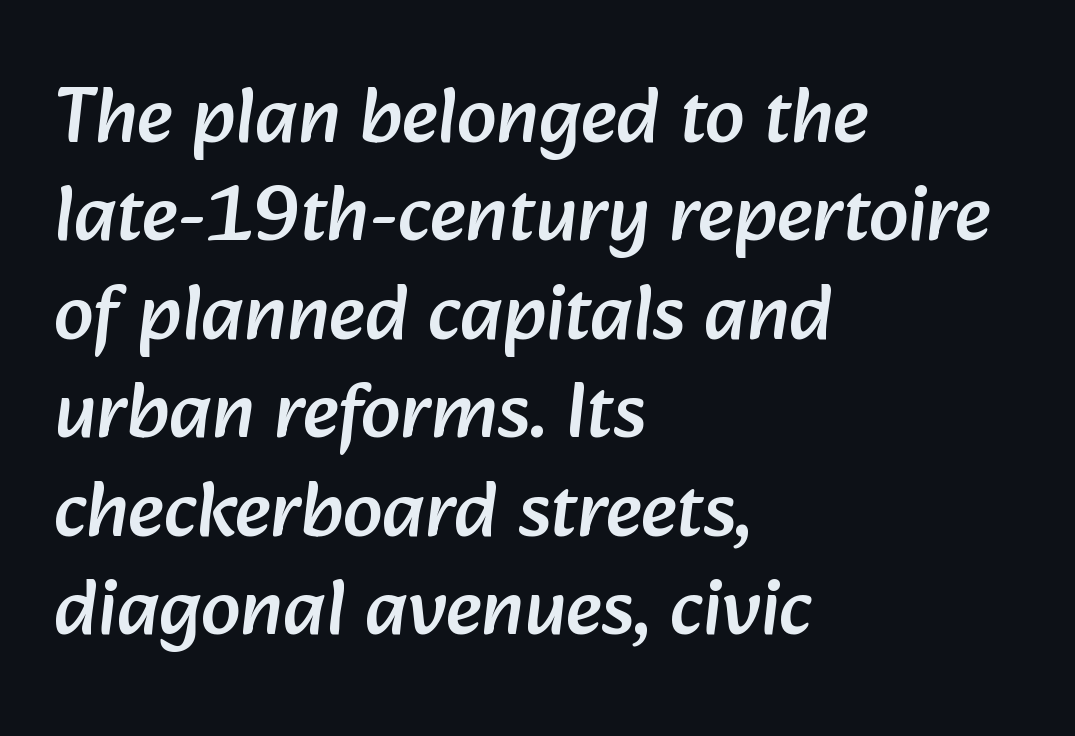
This rendering employs a face without finishing strokes, i.e., a sans-serif. Glyph-to-glyph distance matches everyday printed text. These lines are set flush left with a ragged right edge. The passage shown is typed in a proportional face where columns would drift. The gap between lines stays unmarked.
